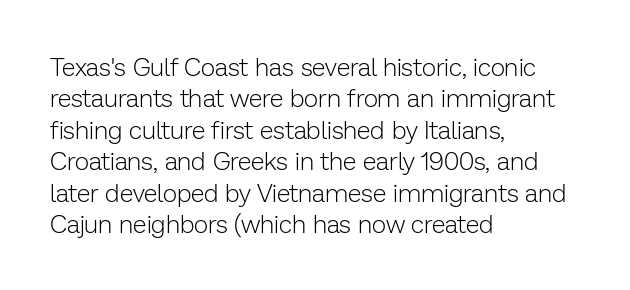
Q: Is the text bold? A: No.
Q: Is the text italic (slanted)? A: No, it is upright.
Q: Is the text underlined? A: No.
Q: How is the paragraph aligned? A: Left-aligned.
Q: Is the spacing between letters normal or unusually wide? A: Normal.
Q: Is the spacing between lines tight, normal or loose? A: Normal.
